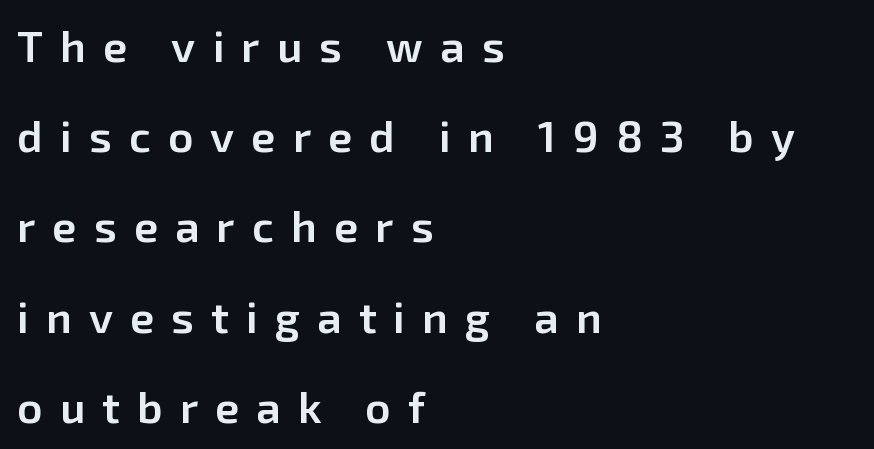
Q: Is the text bold? A: Semi-bold.
Q: Is the text italic (slanted)? A: No, it is upright.
Q: Is the typeface a serif or a sans-serif typeface? A: Sans-serif.
Q: Is the text underlined? A: No.
Q: How is the paragraph aligned? A: Left-aligned.
Q: Is the spacing between letters normal or unusually wide? A: Unusually wide.
Q: Is the spacing between lines tight, normal or loose? A: Loose.
Q: Width (condensed, normal, or wide)? A: Normal.
Q: Stroke contrast? A: Low.
Q: x-height? A: Medium.
Q: Monospaced? A: No.
